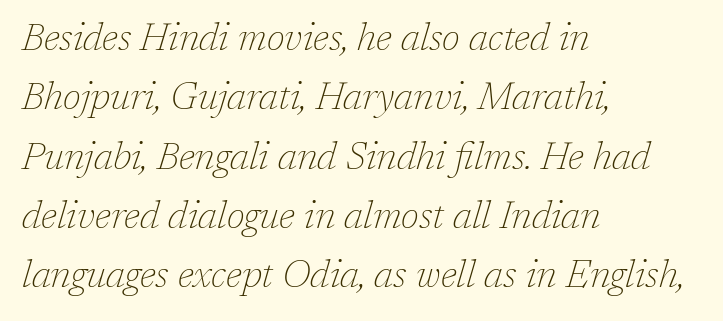
Q: Is the text bold? A: No.
Q: Is the text italic (slanted)? A: Yes, it leans right by about 17 degrees.
Q: Is the typeface a serif or a sans-serif typeface? A: Serif.
Q: Is the text underlined? A: No.
Q: How is the paragraph aligned? A: Left-aligned.
Q: Is the spacing between letters normal or unusually wide? A: Normal.
Q: Is the spacing between lines tight, normal or loose? A: Normal.
Q: Width (condensed, normal, or wide)? A: Normal.
Q: Stroke contrast? A: Low.
Q: x-height? A: Medium.
Q: Monospaced? A: No.
